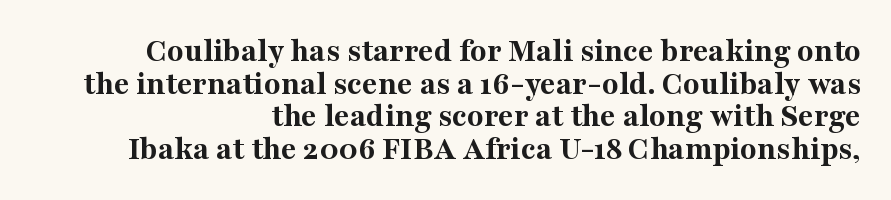
Q: Is the text bold? A: Yes.
Q: Is the text italic (slanted)? A: No, it is upright.
Q: Is the typeface a serif or a sans-serif typeface? A: Serif.
Q: Is the text underlined? A: No.
Q: How is the paragraph aligned? A: Right-aligned.
Q: Is the spacing between letters normal or unusually wide? A: Normal.
Q: Is the spacing between lines tight, normal or loose? A: Tight.
Q: Width (condensed, normal, or wide)? A: Normal.
Q: Stroke contrast? A: Medium.
Q: x-height? A: Medium.
Q: Monospaced? A: No.
